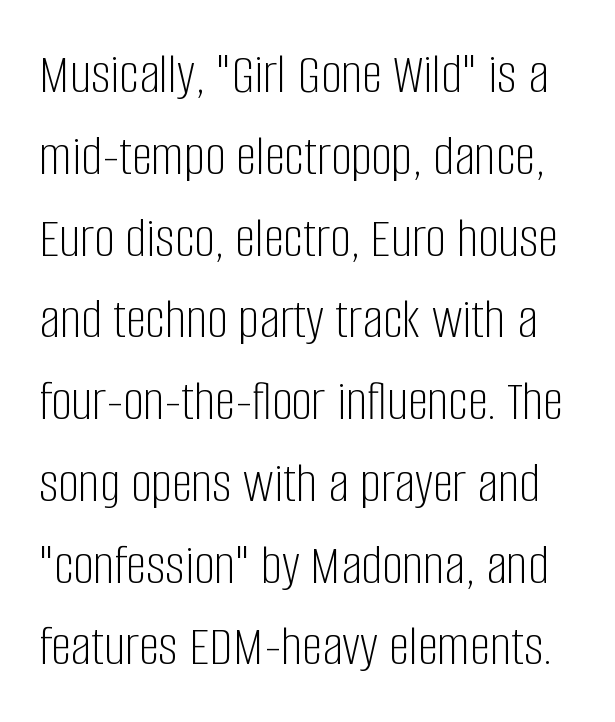
Caption: face not bold, strokes unweighted. Has an underline been added? It has not. Looks like regular typesetting: each glyph gets only the width it needs. The space between consecutive lines is moderate.
